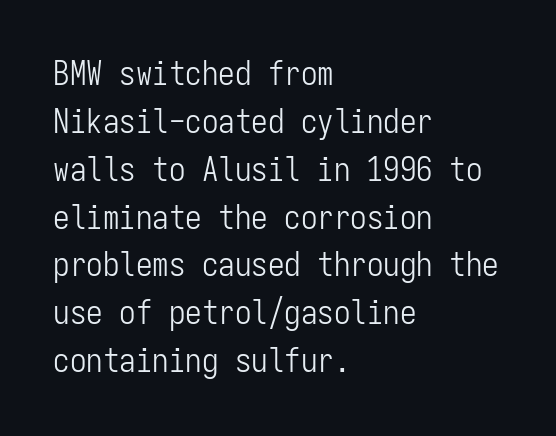
{"serif": "no", "italic": "no", "bold": "no", "weight": "light", "width": "condensed", "stroke_contrast": "low", "x_height": "medium", "monospaced": "yes", "underline": "no", "align": "left", "line_spacing": "normal", "line_spacing_ratio": 1.45, "letter_spacing": "normal", "letter_spacing_em": 0.0, "glyph_px": 33}
